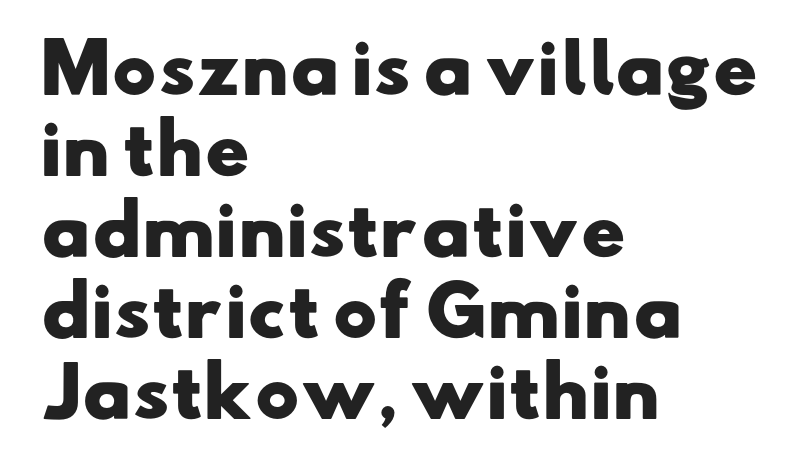
{"serif": "no", "bold": "yes", "weight": "heavy", "width": "wide", "stroke_contrast": "low", "x_height": "small", "monospaced": "no", "underline": "no", "align": "left", "line_spacing_ratio": 1.21, "letter_spacing": "normal", "letter_spacing_em": 0.0, "glyph_px": 67}
